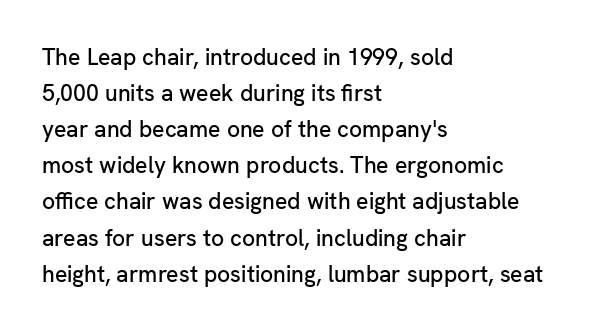
{"italic": "no", "underline": "no", "align": "left", "line_spacing": "normal", "line_spacing_ratio": 1.57, "letter_spacing": "normal", "letter_spacing_em": 0.0, "glyph_px": 23}
